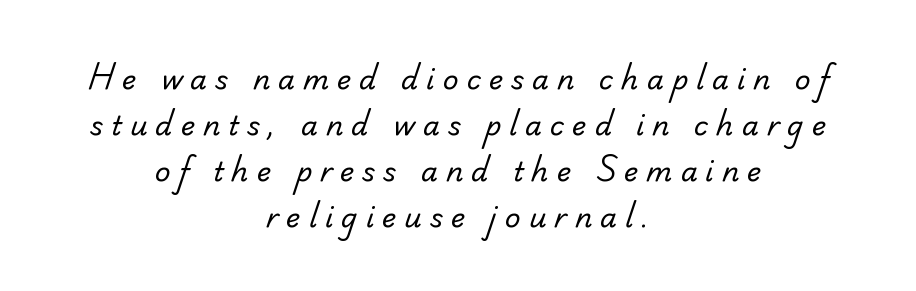
{"bold": "no", "underline": "no", "align": "center", "line_spacing": "normal", "line_spacing_ratio": 1.7, "letter_spacing": "wide", "letter_spacing_em": 0.3, "glyph_px": 27}
